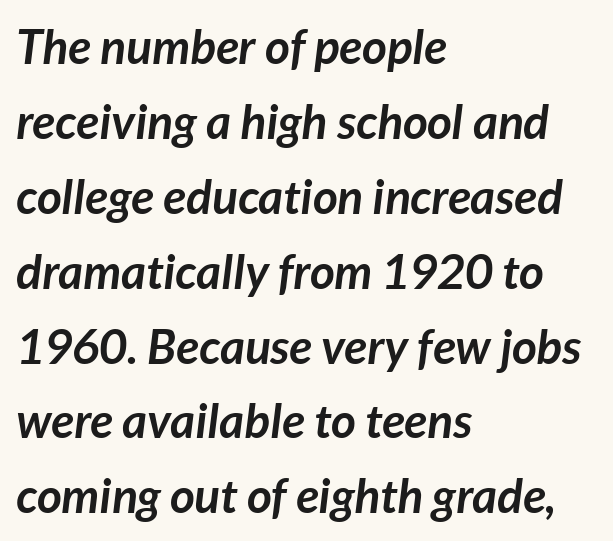
The image shows 48 px semibold type, italic (leaning right); set left-aligned, normal line spacing (1.56x), normal letter spacing, not underlined; low stroke contrast and a medium x-height.
